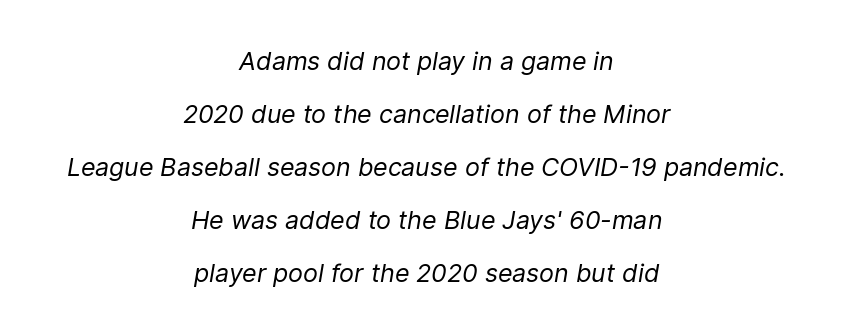
Check the space under the baseline: it is left empty. Horizontally, the lines are justified to the midpoint only. These glyphs show unthickened strokes, regular width or finer. Here the glyphs are tracked normally, forming tight word shapes.
